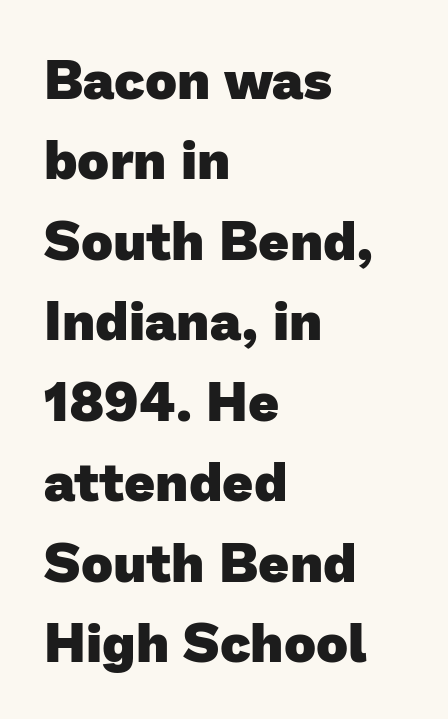
{"serif": "no", "bold": "yes", "weight": "heavy", "width": "normal", "stroke_contrast": "low", "x_height": "medium", "monospaced": "no", "underline": "no", "align": "left", "line_spacing": "normal", "line_spacing_ratio": 1.49, "letter_spacing": "normal", "letter_spacing_em": 0.0, "glyph_px": 54}
